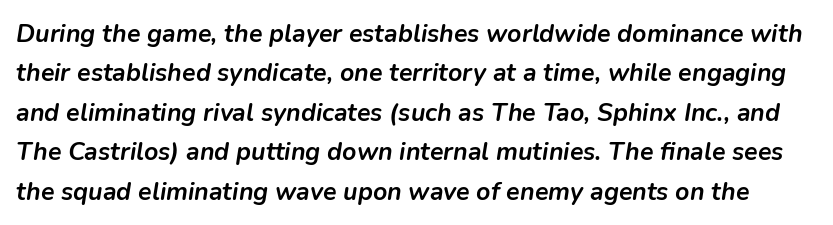
Regarding leading, the lines here are spaced in the standard way. The passage shown has conventional tracking throughout. Check under the words: just untouched page. Every letter is thick-stroked: bold, no question. When letters slant like this, we call the style italic.
